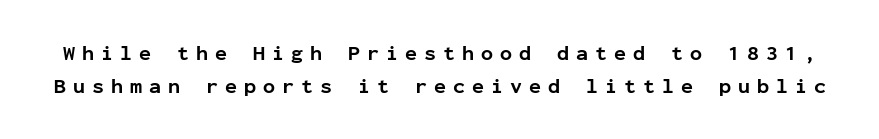
{"italic": "no", "bold": "yes", "underline": "no", "line_spacing": "normal", "line_spacing_ratio": 1.64, "letter_spacing": "wide", "letter_spacing_em": 0.35, "glyph_px": 20}
